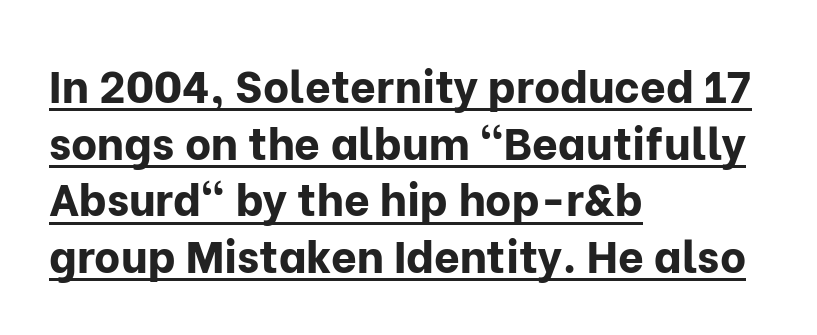
Students, observe the line beneath the letters — that is underlining. The face used here is rendered with its standard letterfit. Rendered with straight, roman letterforms. Note the varied advance widths — an 'i' is clearly narrower than an 'm'. How heavy is the stroke? Heavy — this is a bold.
